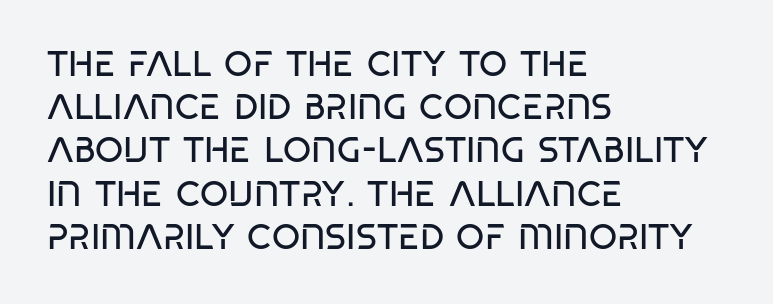
Q: Is the text bold? A: No.
Q: Is the text italic (slanted)? A: No, it is upright.
Q: Is the typeface a serif or a sans-serif typeface? A: Sans-serif.
Q: Is the text underlined? A: No.
Q: How is the paragraph aligned? A: Left-aligned.
Q: Is the spacing between letters normal or unusually wide? A: Normal.
Q: Width (condensed, normal, or wide)? A: Condensed.
Q: Stroke contrast? A: Low.
Q: x-height? A: Large.
Q: Monospaced? A: No.
